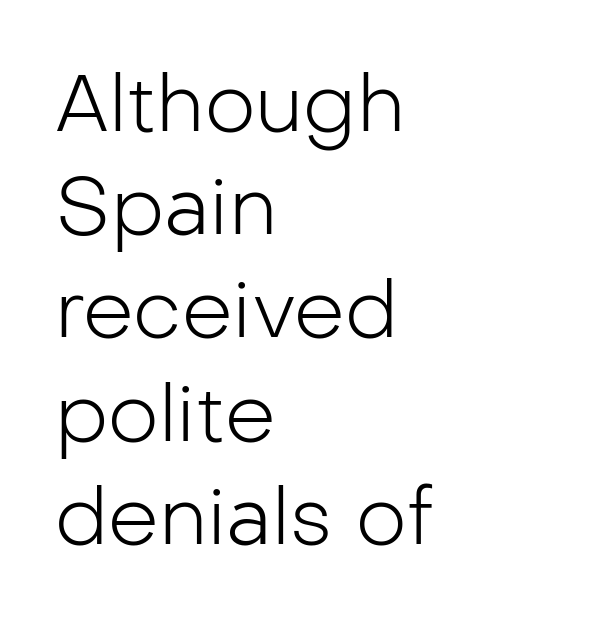
{"serif": "no", "italic": "no", "bold": "no", "weight": "light", "width": "normal", "stroke_contrast": "low", "x_height": "medium", "monospaced": "no", "underline": "no", "align": "left", "line_spacing": "normal", "line_spacing_ratio": 1.29, "letter_spacing": "normal", "letter_spacing_em": 0.0, "glyph_px": 80}
